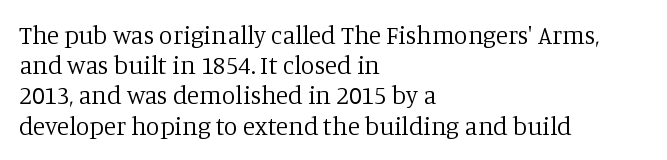
{"italic": "no", "bold": "no", "underline": "no", "align": "left", "line_spacing_ratio": 1.21, "letter_spacing": "normal", "letter_spacing_em": 0.0, "glyph_px": 25}
